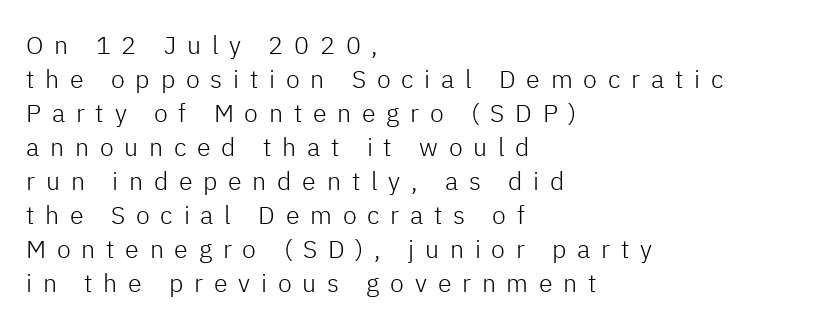
Q: Is the text bold? A: No.
Q: Is the text italic (slanted)? A: No, it is upright.
Q: Is the text underlined? A: No.
Q: How is the paragraph aligned? A: Left-aligned.
Q: Is the spacing between letters normal or unusually wide? A: Unusually wide.
Q: Is the spacing between lines tight, normal or loose? A: Normal.
